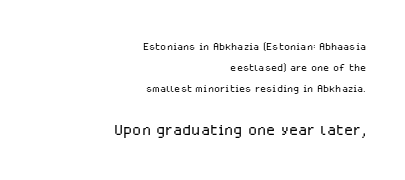
Inter-character spacing is left at the font's built-in metrics. Visually the block forms a straight wall on the right and a jagged coastline on the left. Tall strokes in this sample are plumb rather than angled. Normally led — the rows are evenly, conventionally spaced.
